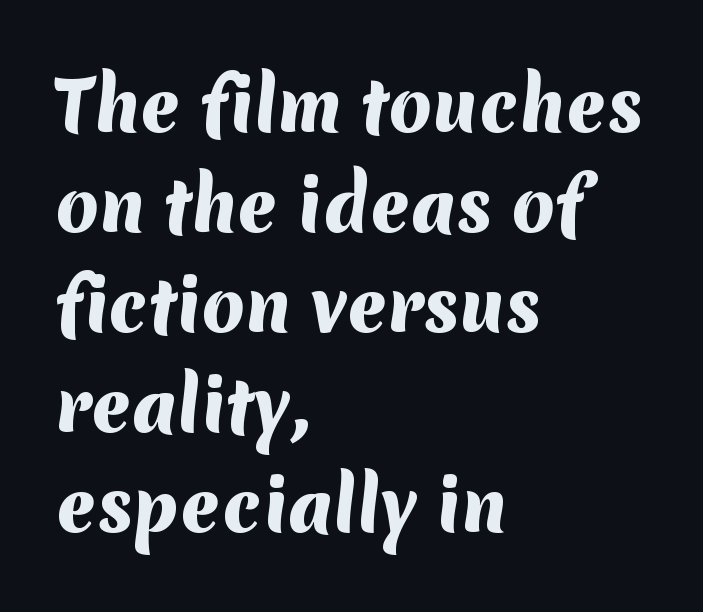
The image shows 69 px heavy sans-serif type; set left-aligned, normal line spacing (1.45x), normal letter spacing, not underlined; medium stroke contrast and a medium x-height.
